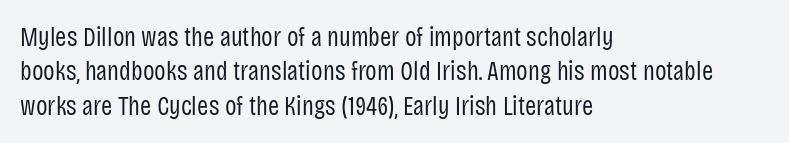
The letterforms sit at book weight or below. Honestly, the letter spacing is just normal — you wouldn't notice it. The type sits square on the baseline with zero lean. Unmarked baselines from the first word to the last. The text block is weighted toward the left margin, trailing off unevenly rightward. The designer left line spacing at the default.
